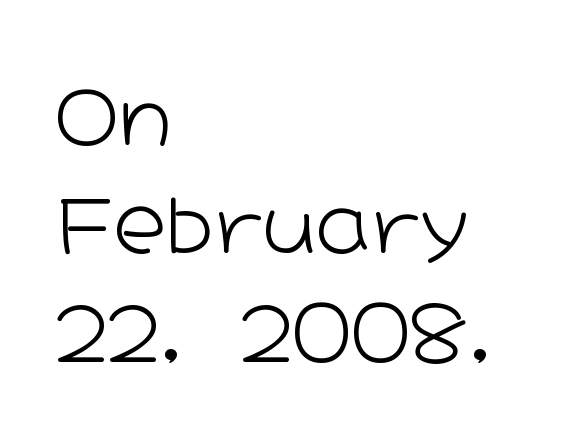
Nothing sits at the stroke ends, so this counts as sans-serif. Underlining? Definitely not there. The gaps between neighbouring characters are ordinary and unremarkable. Stroke thickness stays within the range of a standard reading face or lighter. Designer's note — italics off, roman on. Which margin do the lines hug? The left one — the right edge is uneven.
